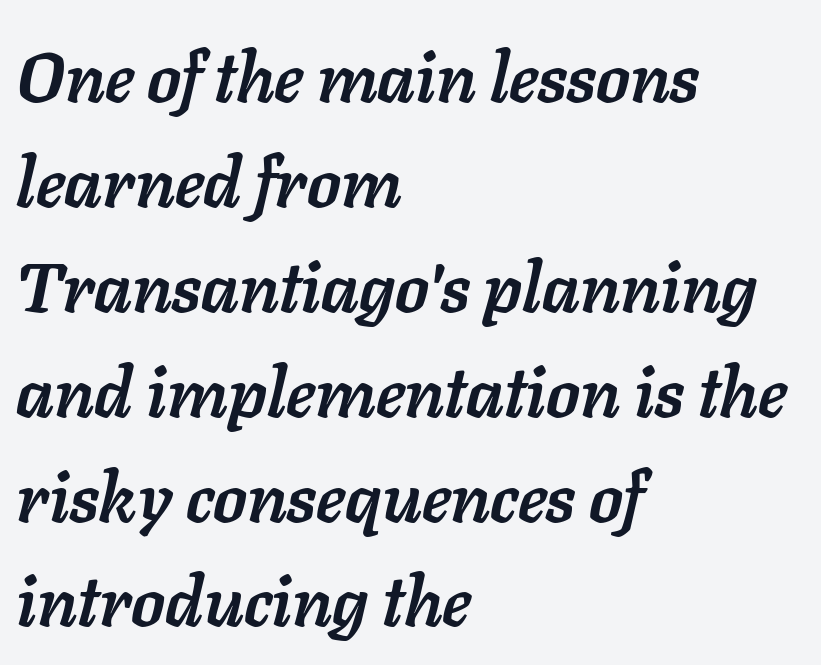
Q: Is the text bold? A: Yes.
Q: Is the text italic (slanted)? A: Yes, it leans right by about 11 degrees.
Q: Is the text underlined? A: No.
Q: How is the paragraph aligned? A: Left-aligned.
Q: Is the spacing between letters normal or unusually wide? A: Normal.
Q: Is the spacing between lines tight, normal or loose? A: Normal.
Q: Width (condensed, normal, or wide)? A: Normal.
Q: Stroke contrast? A: Low.
Q: x-height? A: Medium.
Q: Monospaced? A: No.
